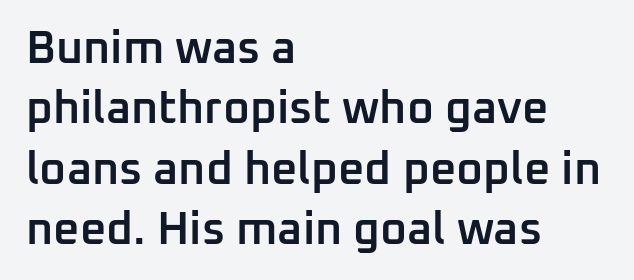
Q: Is the text bold? A: Semi-bold.
Q: Is the text italic (slanted)? A: No, it is upright.
Q: Is the typeface a serif or a sans-serif typeface? A: Sans-serif.
Q: Is the text underlined? A: No.
Q: How is the paragraph aligned? A: Left-aligned.
Q: Is the spacing between letters normal or unusually wide? A: Normal.
Q: Is the spacing between lines tight, normal or loose? A: Normal.
Q: Width (condensed, normal, or wide)? A: Normal.
Q: Stroke contrast? A: Low.
Q: x-height? A: Medium.
Q: Monospaced? A: No.
